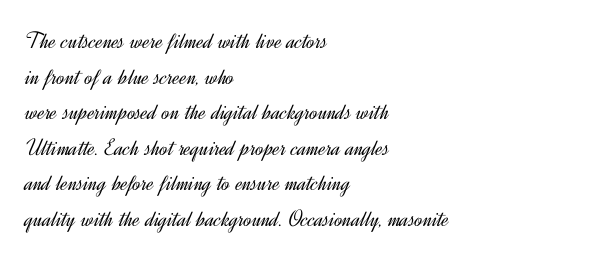
Q: Is the text bold? A: No.
Q: Is the text italic (slanted)? A: Yes.
Q: Is the text underlined? A: No.
Q: How is the paragraph aligned? A: Left-aligned.
Q: Is the spacing between letters normal or unusually wide? A: Normal.
Q: Is the spacing between lines tight, normal or loose? A: Normal.
